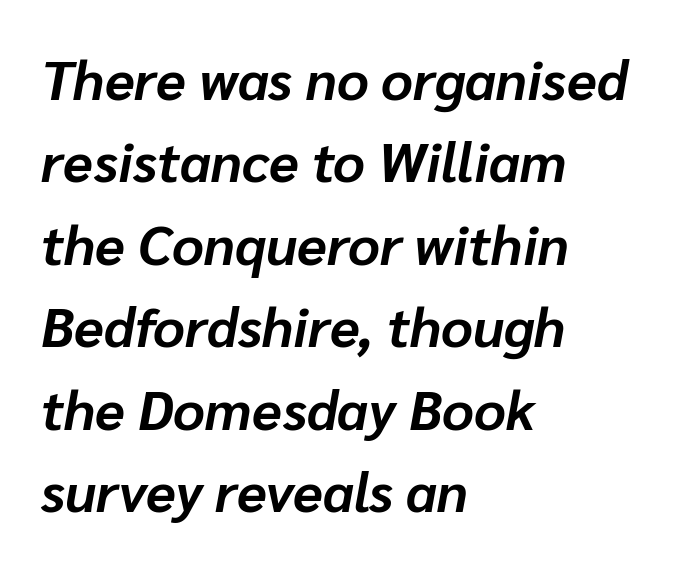
Q: Is the text bold? A: Yes.
Q: Is the text italic (slanted)? A: Yes, it leans right by about 10 degrees.
Q: Is the text underlined? A: No.
Q: How is the paragraph aligned? A: Left-aligned.
Q: Is the spacing between letters normal or unusually wide? A: Normal.
Q: Is the spacing between lines tight, normal or loose? A: Normal.
Q: Width (condensed, normal, or wide)? A: Normal.
Q: Stroke contrast? A: Low.
Q: x-height? A: Medium.
Q: Monospaced? A: No.
